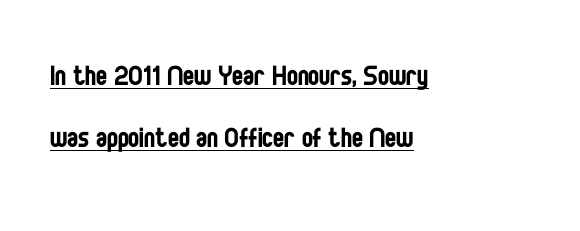
The image shows 33 px regular-weight, condensed sans-serif type, upright; set left-aligned, line spacing 1.87x, normal letter spacing, underlined; low stroke contrast and a large x-height.
